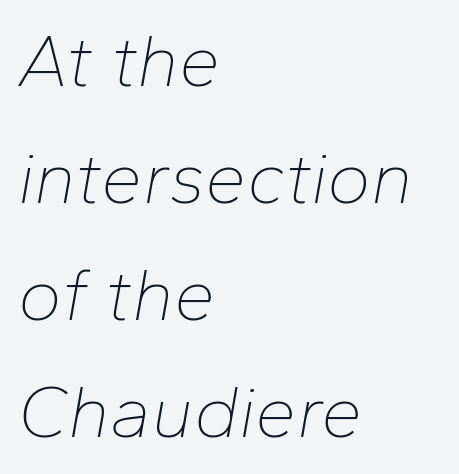
Q: Is the text bold? A: No.
Q: Is the text italic (slanted)? A: Yes, it leans right by about 10 degrees.
Q: Is the text underlined? A: No.
Q: How is the paragraph aligned? A: Left-aligned.
Q: Is the spacing between letters normal or unusually wide? A: Normal.
Q: Is the spacing between lines tight, normal or loose? A: Normal.
Q: Width (condensed, normal, or wide)? A: Normal.
Q: Stroke contrast? A: Low.
Q: x-height? A: Medium.
Q: Monospaced? A: No.
